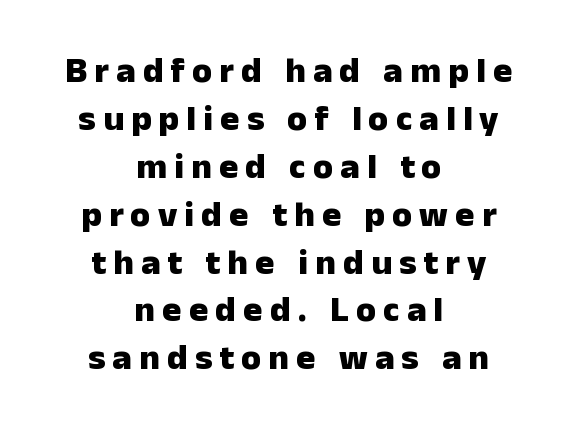
The image shows 36 px heavy sans-serif type, upright; set centered, normal line spacing (1.33x), unusually wide letter spacing (+0.2 em), not underlined; low stroke contrast and a medium x-height.
